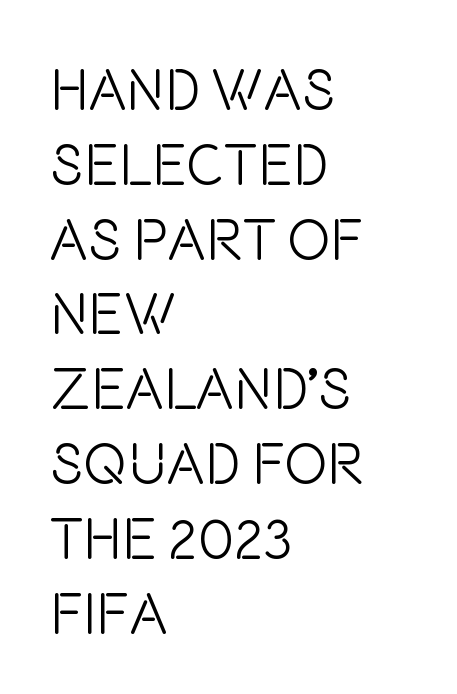
The image shows 58 px light, condensed sans-serif type, upright; set left-aligned, normal line spacing (1.29x), normal letter spacing, not underlined; low stroke contrast and a large x-height.
